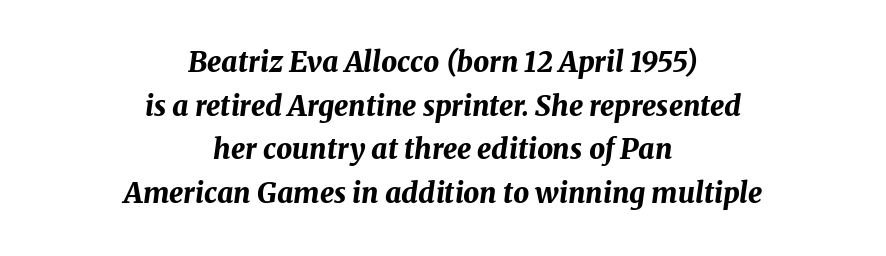
The image shows 28 px bold type, italic (leaning right); set centered, normal line spacing (1.56x), normal letter spacing, not underlined; medium stroke contrast and a medium x-height.
